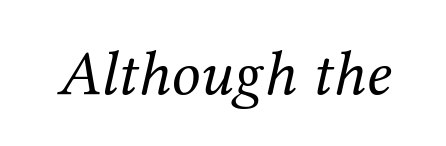
{"serif": "yes", "italic": "yes", "lean": "right", "slant_degrees": 12, "bold": "no", "weight": "regular", "width": "normal", "stroke_contrast": "medium", "x_height": "medium", "monospaced": "no", "underline": "no", "letter_spacing": "normal", "letter_spacing_em": 0.0, "glyph_px": 64}
